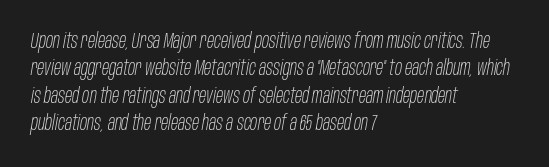
The area under the type is left untouched. Observe the ordinary spacing: letters are neighbours, not strangers. The ragged edge is on the right, which tells us the setting is flush left. The letters are slanted; this is an italic face. On a weight scale, this lands at 450 or below.
